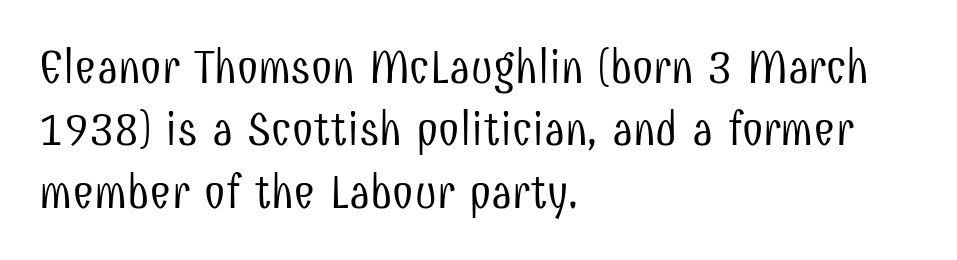
Vertical strokes here are truly vertical. Rows of type keep a routine distance in the vertical direction. Proportional: the letters do not fall into vertical columns. This rendering features lettering with no underline. This sample uses a sans-serif face. This rendering uses left alignment, leaving the right contour irregular.
